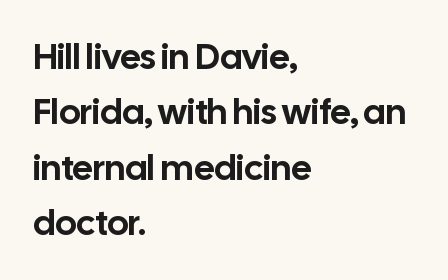
Line beginnings align vertically; line endings do not. Observe the ordinary spacing: letters are neighbours, not strangers. Is there any slant? The stems are plumb. Reading down the column, the eye jumps a familiar distance to each next line.
